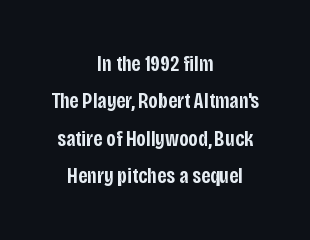
Does the leading feel generous? No, just average. Does the lettering tilt? It doesn't — this is upright. The face used here is a semibold: visibly heavier than regular, lighter than bold. The rendering positions every line midway between the sides. Each row of text sits above clean, open space. Is the letter spacing exaggerated? No — it looks like the ordinary default.
